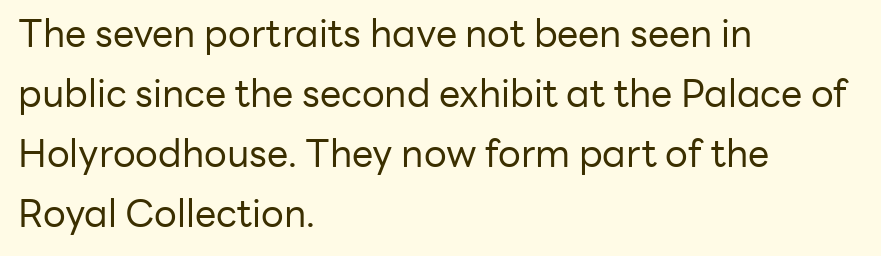
The image shows 38 px regular-weight sans-serif type, upright; set left-aligned, normal line spacing (1.58x), normal letter spacing, not underlined; low stroke contrast and a medium x-height.
